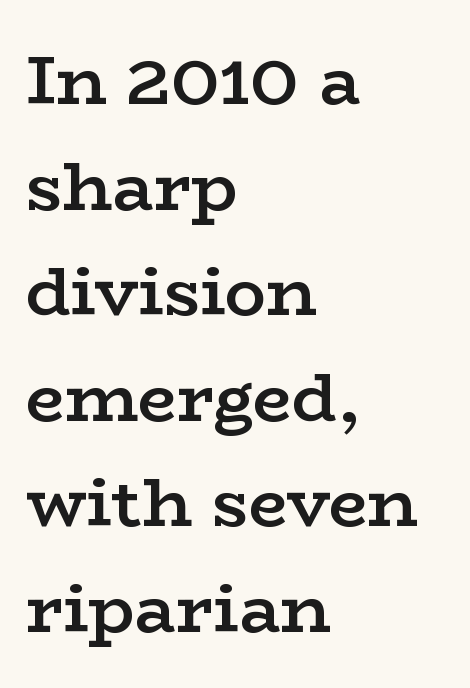
Q: Is the text bold? A: Semi-bold.
Q: Is the text italic (slanted)? A: No, it is upright.
Q: Is the typeface a serif or a sans-serif typeface? A: Serif.
Q: Is the text underlined? A: No.
Q: How is the paragraph aligned? A: Left-aligned.
Q: Is the spacing between letters normal or unusually wide? A: Normal.
Q: Is the spacing between lines tight, normal or loose? A: Normal.
Q: Width (condensed, normal, or wide)? A: Wide.
Q: Stroke contrast? A: Low.
Q: x-height? A: Medium.
Q: Monospaced? A: No.
